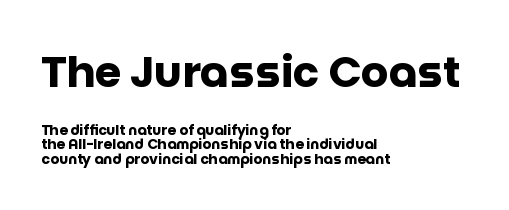
The image shows 43 px heavy sans-serif type, upright; set left-aligned, tight line spacing (1.03x), normal letter spacing, not underlined; the first (top) block is 3.07x larger; low stroke contrast and a large x-height.
